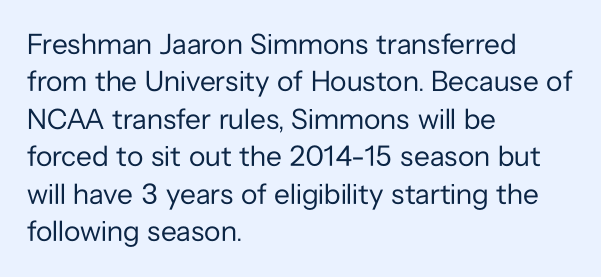
The image shows 29 px regular-weight sans-serif type, upright; set left-aligned, normal line spacing (1.29x), normal letter spacing, not underlined; low stroke contrast and a medium x-height.
